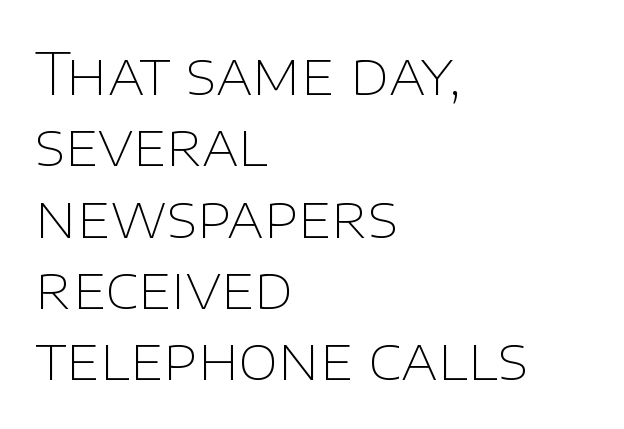
The image shows 58 px thin sans-serif type, upright; set left-aligned, line spacing 1.23x, normal letter spacing, not underlined; low stroke contrast and a large x-height.
